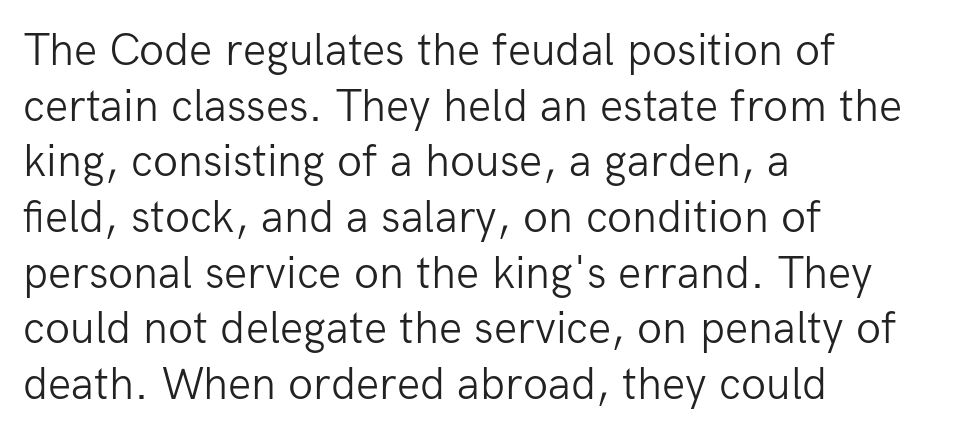
Beneath every word, the page is bare. Heaviness? Minimal to ordinary, like unemphasized prose. Line starts are locked; line ends wander. Here the glyphs are tracked normally, forming tight word shapes.
